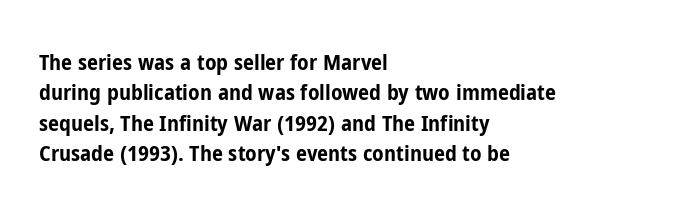
Q: Is the text bold? A: Yes.
Q: Is the text italic (slanted)? A: No, it is upright.
Q: Is the text underlined? A: No.
Q: How is the paragraph aligned? A: Left-aligned.
Q: Is the spacing between letters normal or unusually wide? A: Normal.
Q: Is the spacing between lines tight, normal or loose? A: Normal.
